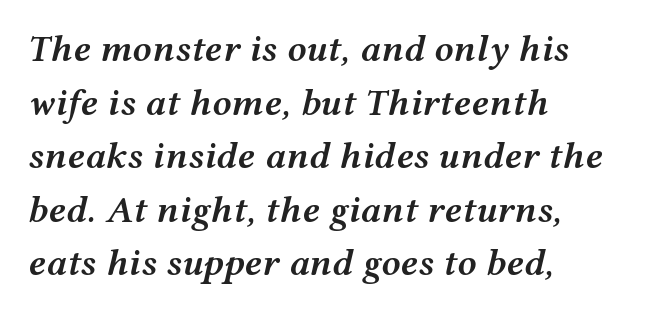
Glyph-to-glyph distance matches everyday printed text. These lines are rendered in a variable-pitch font. In terms of posture, this sample is oblique. The words here are not underlined. Every row of glyphs begins at an identical x-position on the left. In terms of leading, this rendering sits right in the middle.
